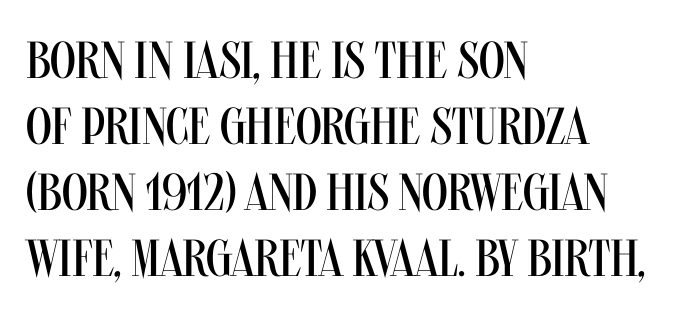
The image shows 52 px regular-weight, condensed sans-serif type, upright; set left-aligned, normal line spacing (1.27x), normal letter spacing, not underlined; medium stroke contrast and a large x-height.
